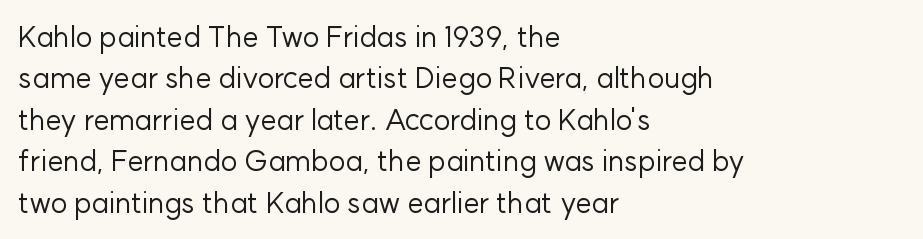
You can tell it's not italic because the verticals are truly vertical. The face used here is rendered with its standard letterfit. This rendering uses left alignment, leaving the right contour irregular. The space beneath each line is pristine and unruled.
